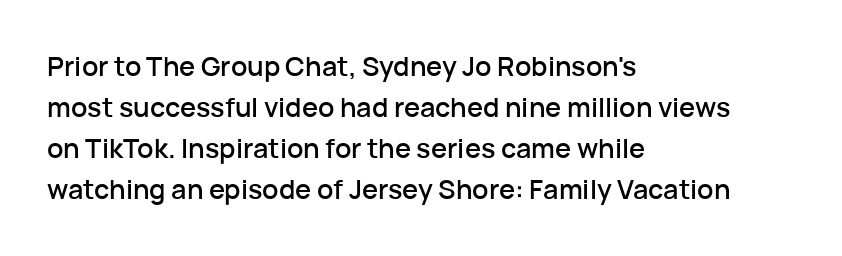
The image shows 27 px text type, upright; set left-aligned, normal line spacing (1.52x), normal letter spacing, not underlined.
